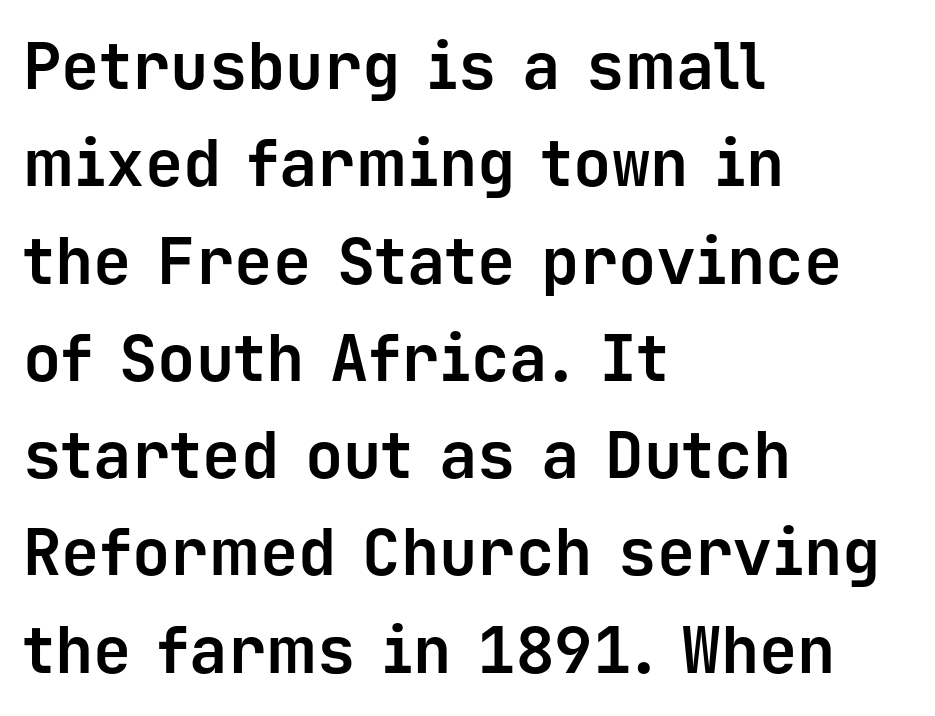
The letters stand straight up with perfectly vertical stems. Think of a typewriter: that constant character pitch is what you see here. These lines keep a tight, regular rhythm from letter to letter. The passage is arranged the way most books set body copy — flush left.
